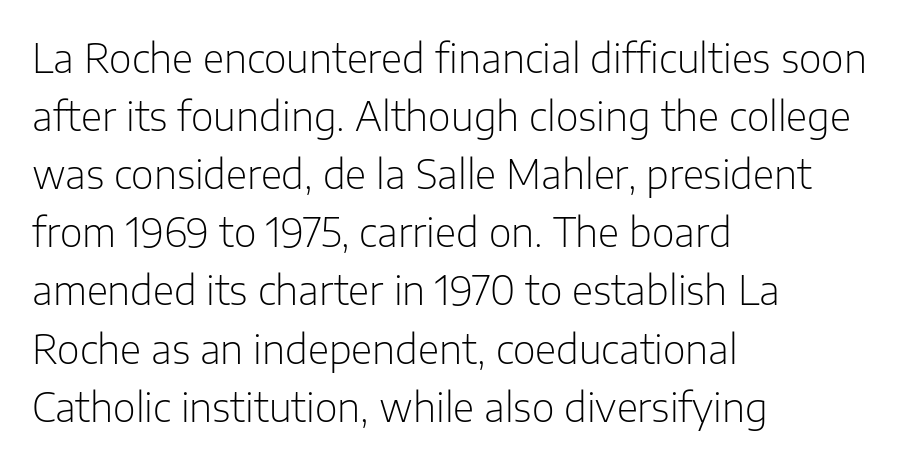
{"serif": "no", "italic": "no", "bold": "no", "weight": "light", "width": "normal", "stroke_contrast": "low", "x_height": "medium", "monospaced": "no", "underline": "no", "align": "left", "line_spacing": "normal", "line_spacing_ratio": 1.49, "letter_spacing": "normal", "letter_spacing_em": 0.0, "glyph_px": 39}
